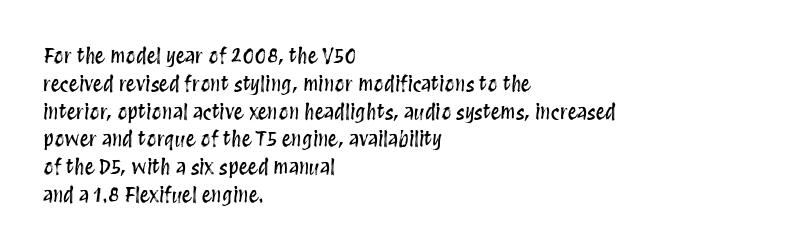
Ordinary non-slanted type is in use. If you drew a ruler down the left edge, every line would touch it. Underlining? Definitely not there. Rows of type keep a routine distance in the vertical direction. Observe the ordinary spacing: letters are neighbours, not strangers.
